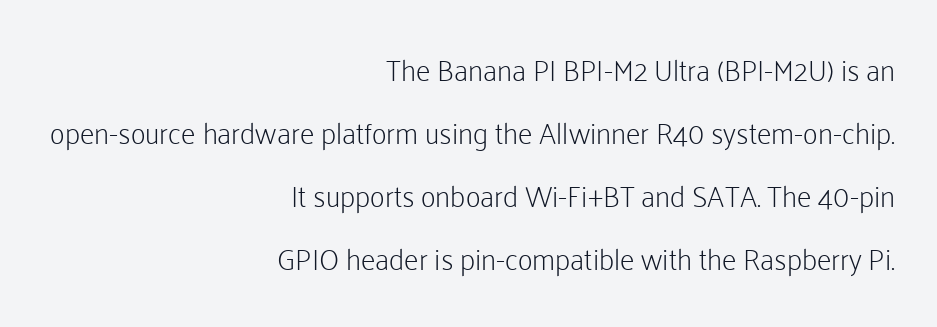
No heavy texture on the line: the type isn't bold. The text was rendered using a sans face with plain stroke endings. In terms of letterspacing, this is plain default setting. Right-aligned paragraph, ragged on the left. Does the leading feel generous? Absolutely, it's lavish.
